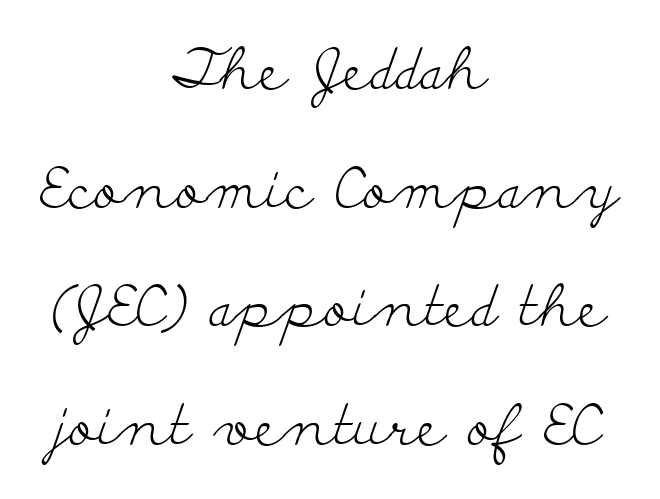
{"serif": "yes", "bold": "no", "weight": "light", "width": "wide", "stroke_contrast": "low", "x_height": "small", "monospaced": "no", "underline": "no", "align": "center", "line_spacing": "loose", "line_spacing_ratio": 2.08, "letter_spacing": "normal", "letter_spacing_em": 0.0, "glyph_px": 57}
